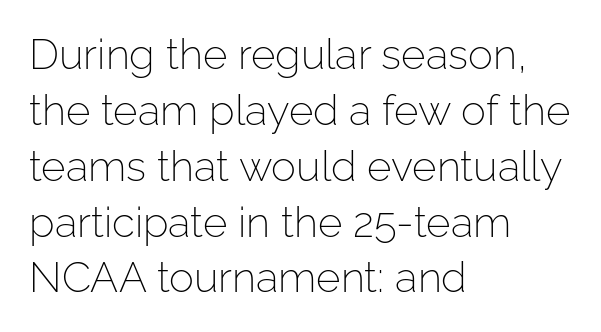
The image shows 42 px light sans-serif type, upright; set left-aligned, normal line spacing (1.33x), normal letter spacing, not underlined; low stroke contrast and a medium x-height.
